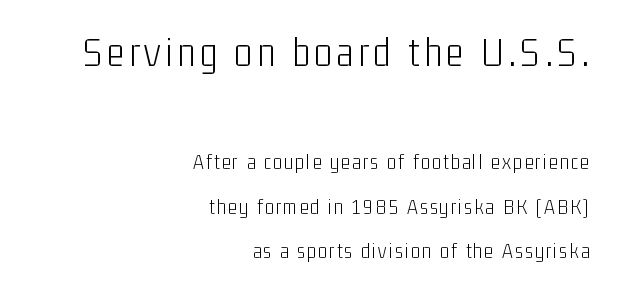
Q: Is the text bold? A: No.
Q: Is the text italic (slanted)? A: No, it is upright.
Q: Is the typeface a serif or a sans-serif typeface? A: Sans-serif.
Q: Is the text underlined? A: No.
Q: How is the paragraph aligned? A: Right-aligned.
Q: Is the spacing between lines tight, normal or loose? A: Loose.
Q: Which block of text is set in a larger size, the first (top) or the second (bottom)? A: The first (top) one.
Q: Width (condensed, normal, or wide)? A: Condensed.
Q: Stroke contrast? A: Low.
Q: x-height? A: Medium.
Q: Monospaced? A: No.
